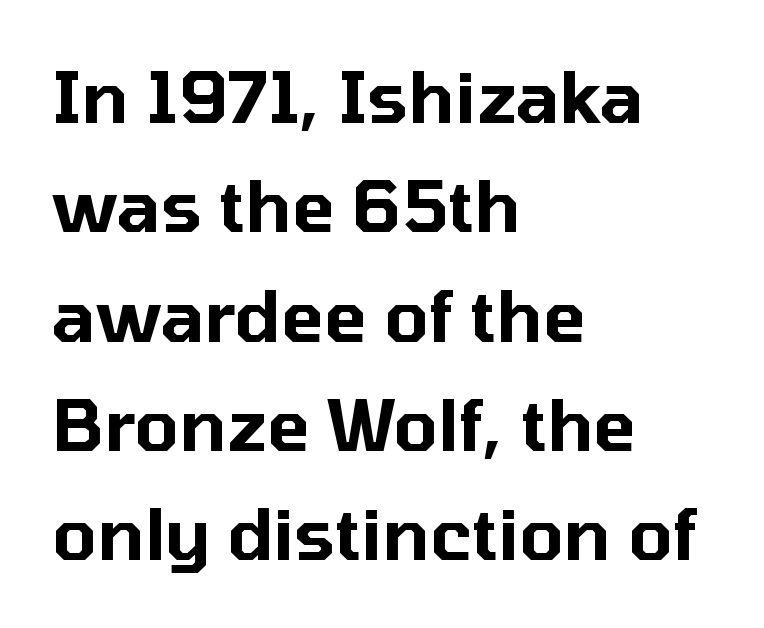
Q: Is the text italic (slanted)? A: No, it is upright.
Q: Is the typeface a serif or a sans-serif typeface? A: Sans-serif.
Q: Is the text underlined? A: No.
Q: How is the paragraph aligned? A: Left-aligned.
Q: Is the spacing between letters normal or unusually wide? A: Normal.
Q: Is the spacing between lines tight, normal or loose? A: Normal.
Q: Width (condensed, normal, or wide)? A: Normal.
Q: Stroke contrast? A: Low.
Q: x-height? A: Medium.
Q: Monospaced? A: No.
